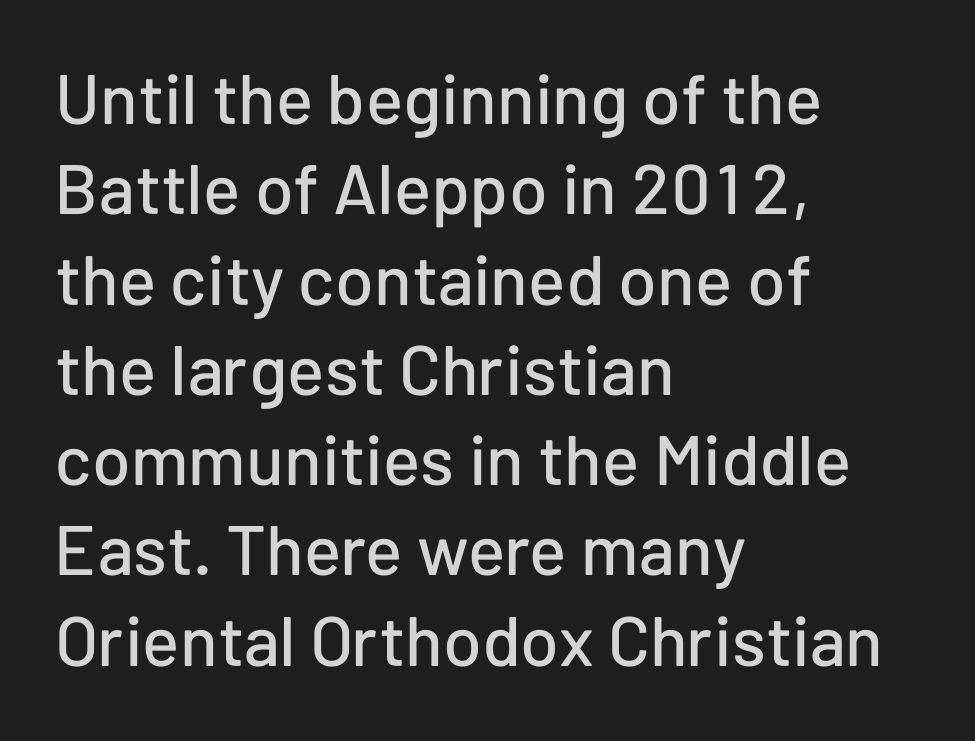
Baseline-to-baseline distance is the conventional proportion of letter height. The rendering uses natural spacing where letterforms have individual widths. No feet cap the strokes, marking this as sans-serif type. The passage shown has conventional tracking throughout.
